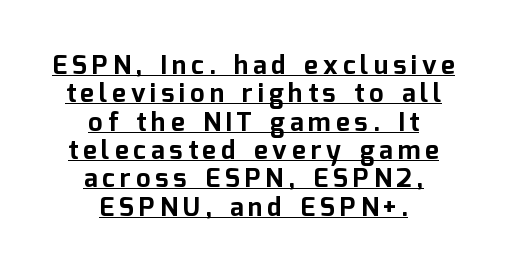
{"italic": "no", "bold": "yes", "underline": "yes", "align": "center", "line_spacing": "tight", "line_spacing_ratio": 1.09, "glyph_px": 26}
